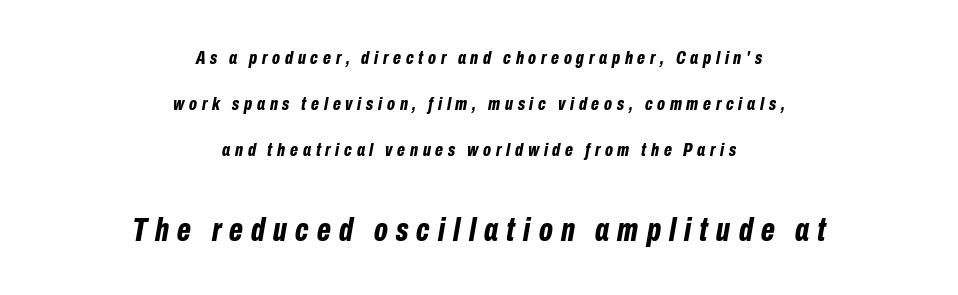
{"italic": "yes", "lean": "right", "slant_degrees": 10, "bold": "yes", "weight": "bold", "width": "condensed", "stroke_contrast": "low", "x_height": "medium", "monospaced": "no", "underline": "no", "align": "center", "line_spacing": "loose", "line_spacing_ratio": 2.43, "letter_spacing": "wide", "letter_spacing_em": 0.25, "larger_block": "second", "size_ratio": 1.74, "glyph_px": 33}
